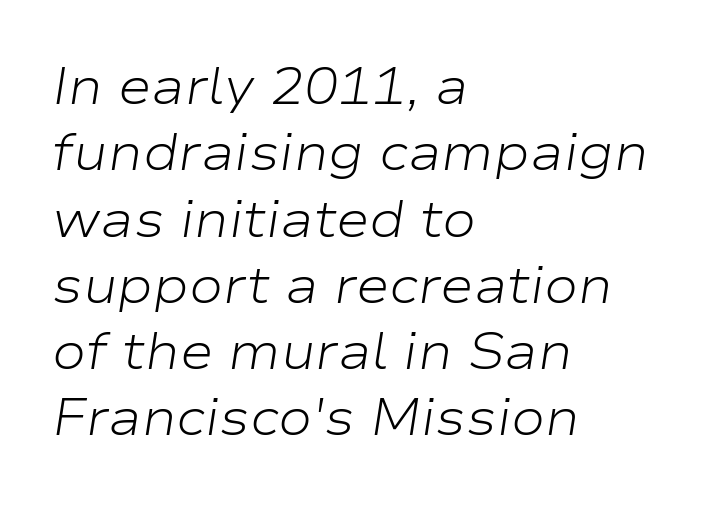
{"italic": "yes", "lean": "right", "slant_degrees": 9, "bold": "no", "weight": "light", "width": "wide", "stroke_contrast": "low", "x_height": "medium", "monospaced": "no", "underline": "no", "align": "left", "line_spacing": "normal", "line_spacing_ratio": 1.3, "letter_spacing": "normal", "letter_spacing_em": 0.0, "glyph_px": 51}
